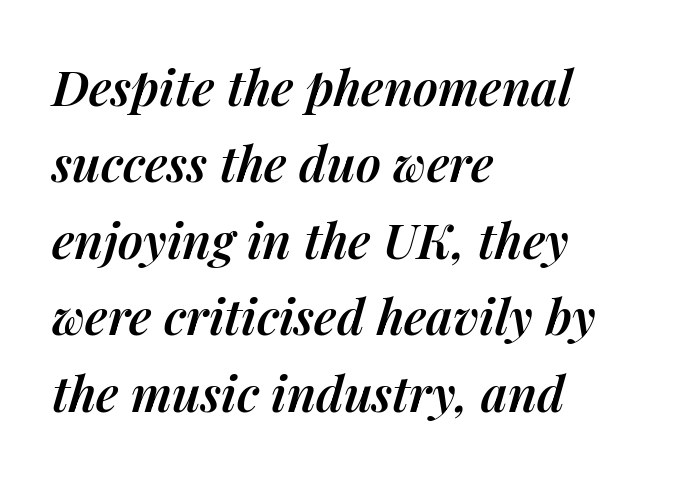
{"italic": "yes", "lean": "right", "slant_degrees": 14, "bold": "semi", "weight": "semibold", "width": "normal", "stroke_contrast": "medium", "x_height": "medium", "monospaced": "no", "underline": "no", "align": "left", "line_spacing": "normal", "line_spacing_ratio": 1.56, "letter_spacing": "normal", "letter_spacing_em": 0.0, "glyph_px": 49}
